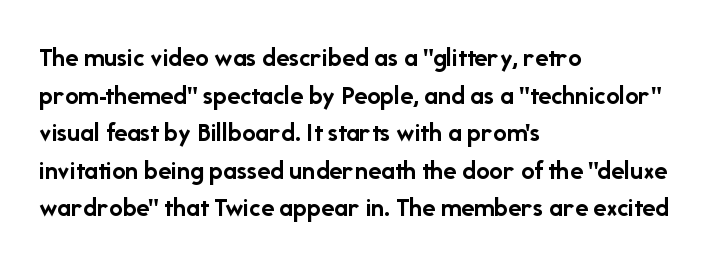
{"italic": "no", "bold": "yes", "underline": "no", "align": "left", "line_spacing": "normal", "line_spacing_ratio": 1.39, "letter_spacing": "normal", "letter_spacing_em": 0.0, "glyph_px": 27}
